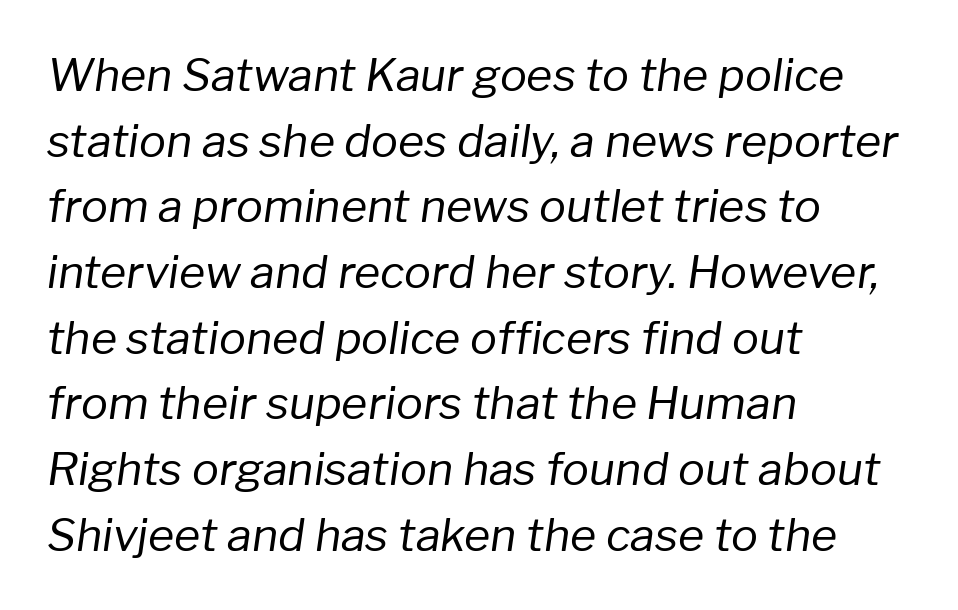
Q: Is the text bold? A: No.
Q: Is the text italic (slanted)? A: Yes, it leans right by about 8 degrees.
Q: Is the text underlined? A: No.
Q: How is the paragraph aligned? A: Left-aligned.
Q: Is the spacing between letters normal or unusually wide? A: Normal.
Q: Is the spacing between lines tight, normal or loose? A: Normal.
Q: Width (condensed, normal, or wide)? A: Normal.
Q: Stroke contrast? A: Low.
Q: x-height? A: Medium.
Q: Monospaced? A: No.
